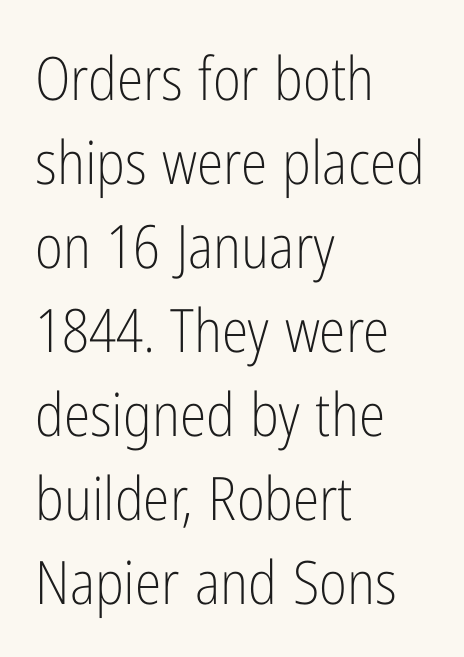
Casual observation: everything's shoved over to the left. Weight: in the light-to-regular range. The string is rendered with underlining switched off. Notice how the stems are strictly vertical — no italics here.
